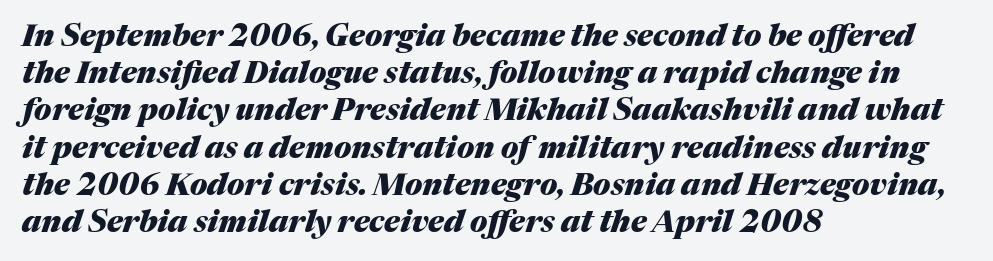
Clear beneath every line of the passage. The lines in this sample share a left origin and differ only in where they stop. Characters follow at the spacing the type designer built in. The font is running at its bold setting. Proportional: the letters do not fall into vertical columns. The face used here has a pronounced slope to its letters.
